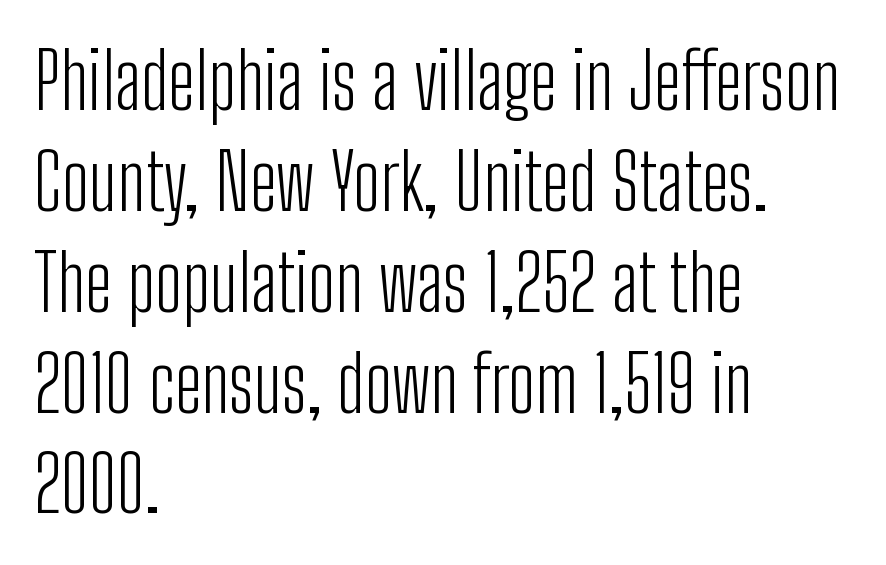
Here the designer chose a conventional face with non-uniform glyph widths. Clear beneath every line of the passage. The font sits on the lighter half of the weight spectrum, regular included. These lines are set flush left with a ragged right edge.
